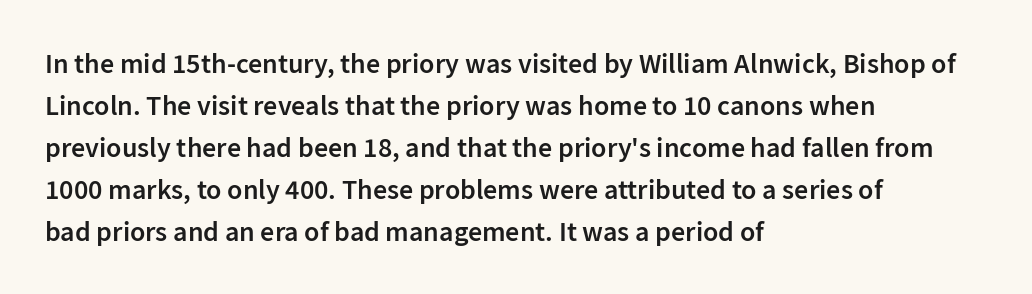
{"serif": "no", "italic": "no", "bold": "semi", "weight": "semibold", "width": "normal", "stroke_contrast": "low", "x_height": "medium", "monospaced": "no", "underline": "no", "align": "left", "line_spacing": "normal", "line_spacing_ratio": 1.5, "letter_spacing": "normal", "letter_spacing_em": 0.0, "glyph_px": 28}
